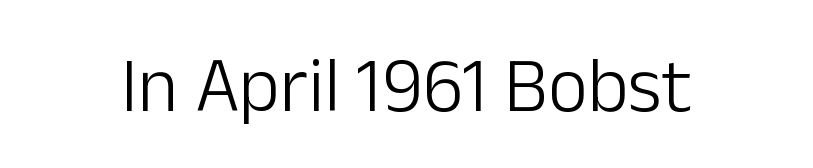
{"serif": "no", "italic": "no", "bold": "no", "weight": "light", "width": "normal", "stroke_contrast": "low", "x_height": "medium", "monospaced": "no", "underline": "no", "letter_spacing": "normal", "letter_spacing_em": 0.0, "glyph_px": 77}
